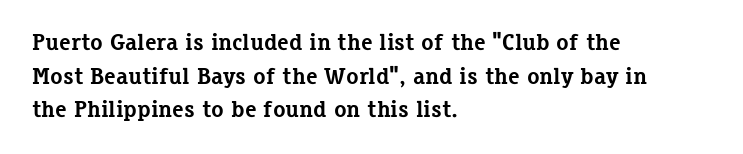
Each line starts at the same left margin while the right side varies. One glance says typical: line gaps are just what's usual. Nope, not italic — everything's standing straight. Plenty of ink on the page — the face is bold.
